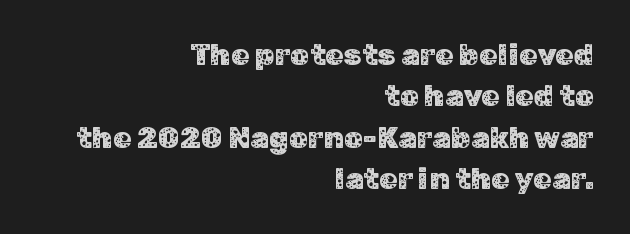
Baseline-to-baseline distance is the conventional proportion of letter height. Tracking here is standard; glyphs follow each other at the usual distance. Underlining? Definitely not there. Horizontally, the lines are justified to the trailing edge only. Proportional: the letters do not fall into vertical columns.
